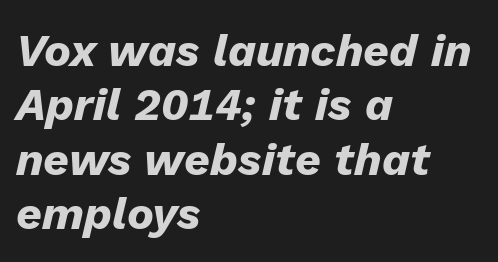
The image shows 45 px heavy type, italic (leaning right); set left-aligned, line spacing 1.21x, normal letter spacing, not underlined; low stroke contrast and a medium x-height.
